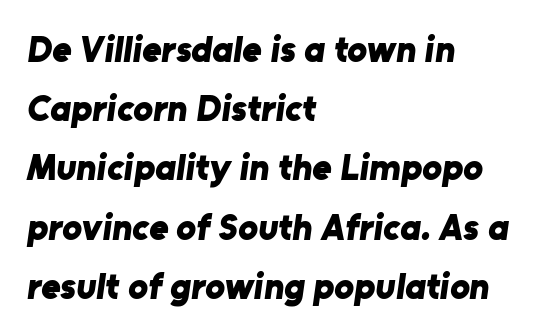
Normally led — the rows are evenly, conventionally spaced. Varying glyph widths throughout — classic text-font behaviour. Look at the tracking — it's just the regular setting, nothing added. Weight check: bold — yes, fully.
